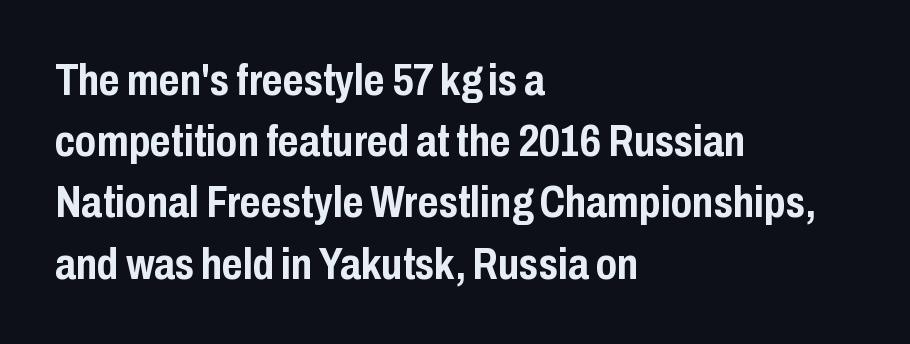
{"serif": "no", "italic": "no", "bold": "yes", "weight": "semibold", "width": "condensed", "stroke_contrast": "low", "x_height": "medium", "monospaced": "no", "underline": "no", "align": "left", "line_spacing": "normal", "line_spacing_ratio": 1.36, "letter_spacing": "normal", "letter_spacing_em": 0.0, "glyph_px": 45}
